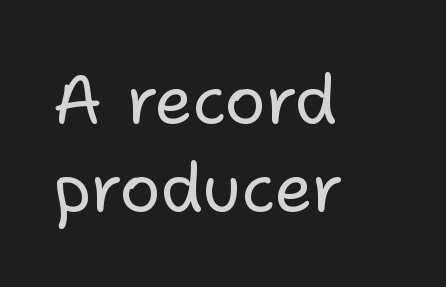
Q: Is the text bold? A: No.
Q: Is the text italic (slanted)? A: No, it is upright.
Q: Is the typeface a serif or a sans-serif typeface? A: Sans-serif.
Q: Is the text underlined? A: No.
Q: How is the paragraph aligned? A: Left-aligned.
Q: Is the spacing between letters normal or unusually wide? A: Normal.
Q: Is the spacing between lines tight, normal or loose? A: Normal.
Q: Width (condensed, normal, or wide)? A: Normal.
Q: Stroke contrast? A: Low.
Q: x-height? A: Medium.
Q: Monospaced? A: No.
